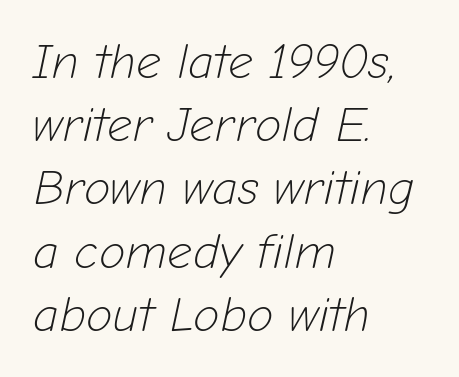
Q: Is the text bold? A: No.
Q: Is the text italic (slanted)? A: Yes, it leans right by about 12 degrees.
Q: Is the text underlined? A: No.
Q: How is the paragraph aligned? A: Left-aligned.
Q: Is the spacing between letters normal or unusually wide? A: Normal.
Q: Is the spacing between lines tight, normal or loose? A: Normal.
Q: Width (condensed, normal, or wide)? A: Normal.
Q: Stroke contrast? A: Low.
Q: x-height? A: Medium.
Q: Monospaced? A: No.
